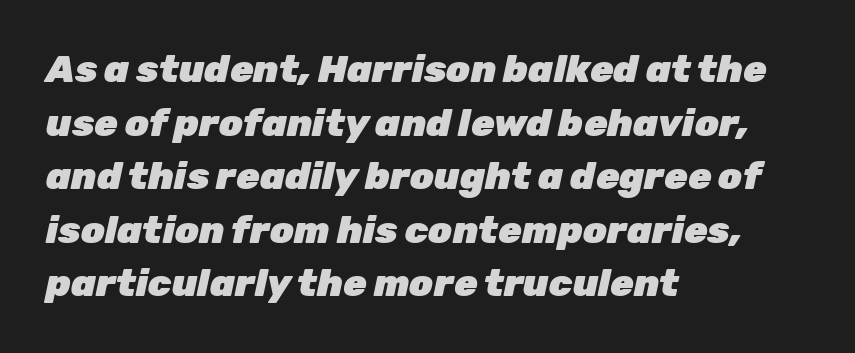
Line starts are locked; line ends wander. The rendering uses a moderate line-height, typical for paragraphs. Emphasis by weight is at full strength: bold. The zone under the glyphs is completely vacant.
